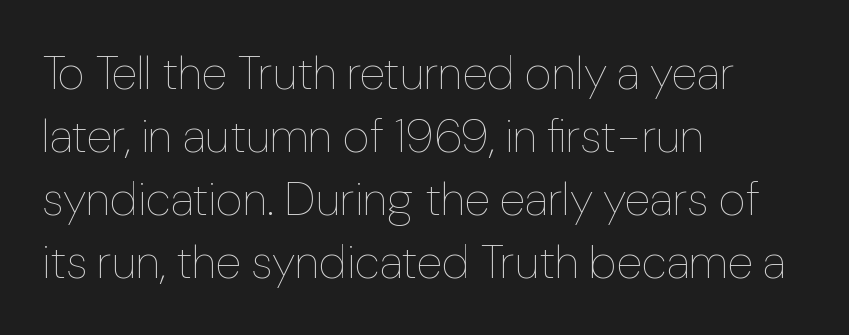
The image shows 47 px thin type, upright; set left-aligned, normal line spacing (1.34x), normal letter spacing, not underlined; low stroke contrast and a medium x-height.
